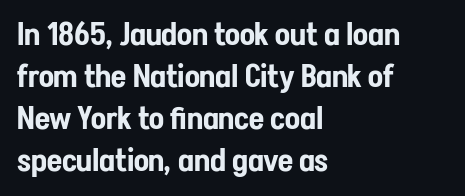
The image shows 31 px condensed sans-serif type, upright; set left-aligned, normal line spacing (1.36x), normal letter spacing, not underlined; low stroke contrast and a medium x-height.
